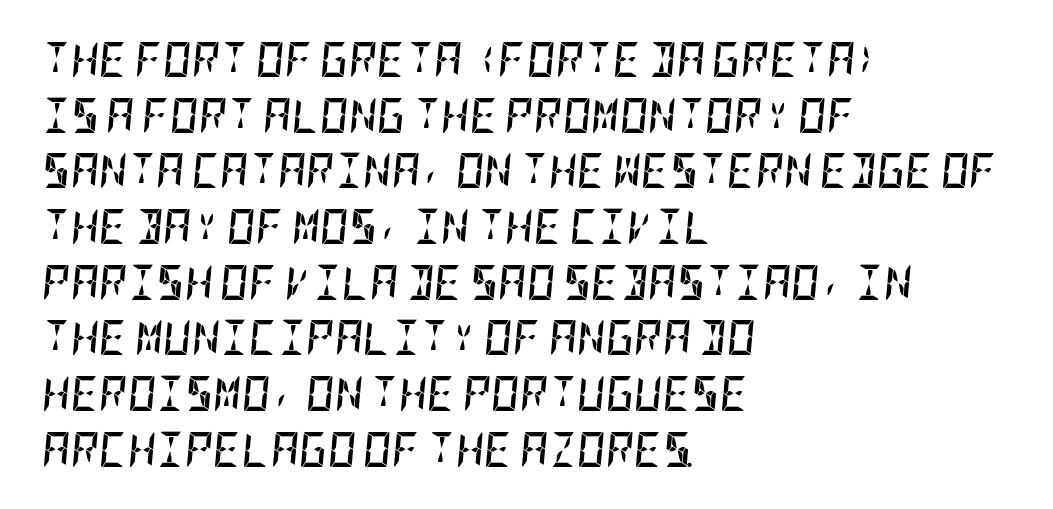
The image shows 35 px semibold, condensed type, italic (leaning right); set left-aligned, normal line spacing (1.59x), normal letter spacing, not underlined; low stroke contrast and a large x-height.
